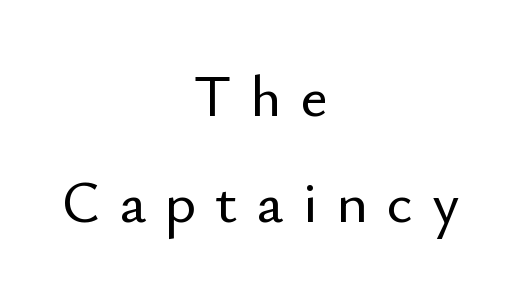
These lines are rendered in a variable-pitch font. Observe the absence of serifs on each vertical stroke in this sample. The type sits square on the baseline with zero lean. Display-style spreading of the glyphs; the letterfit is very open. Teacher's note: observe the equal gaps on both sides — that is centered alignment.
